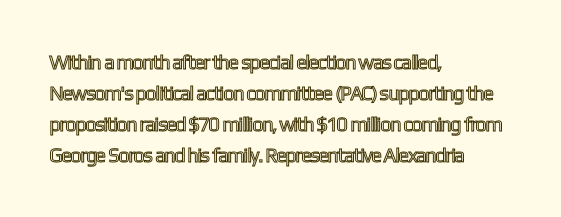
Q: Is the text italic (slanted)? A: No, it is upright.
Q: Is the text underlined? A: No.
Q: How is the paragraph aligned? A: Left-aligned.
Q: Is the spacing between letters normal or unusually wide? A: Normal.
Q: Is the spacing between lines tight, normal or loose? A: Normal.
